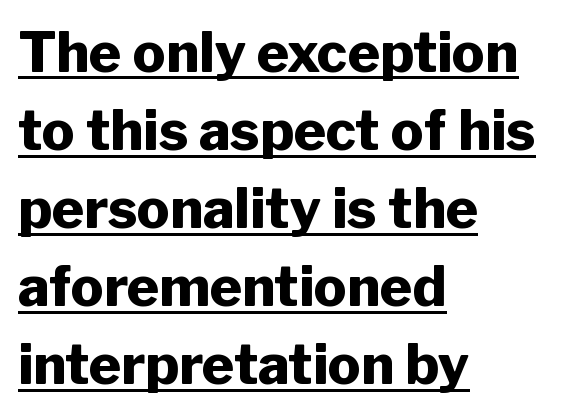
Pretty heavy lettering here — definitely bold. Notice how the stems are strictly vertical — no italics here. Caption: multi-line text, flush left, ragged right. This sample carries an underscore along the baseline area. You could not count columns in this text — the font is proportionally spaced.
